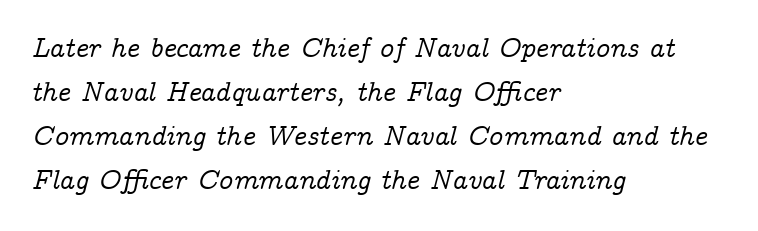
Q: Is the text italic (slanted)? A: Yes, it leans right by about 14 degrees.
Q: Is the typeface a serif or a sans-serif typeface? A: Serif.
Q: Is the text underlined? A: No.
Q: How is the paragraph aligned? A: Left-aligned.
Q: Is the spacing between letters normal or unusually wide? A: Normal.
Q: Is the spacing between lines tight, normal or loose? A: Normal.
Q: Width (condensed, normal, or wide)? A: Normal.
Q: Stroke contrast? A: Low.
Q: x-height? A: Medium.
Q: Monospaced? A: No.
